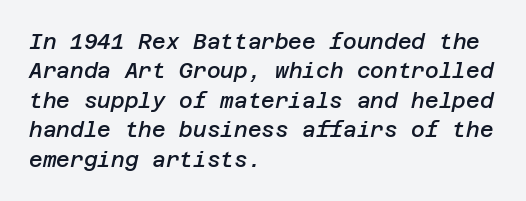
Q: Is the text bold? A: Semi-bold.
Q: Is the text italic (slanted)? A: Yes, it leans right by about 12 degrees.
Q: Is the text underlined? A: No.
Q: How is the paragraph aligned? A: Left-aligned.
Q: Is the spacing between letters normal or unusually wide? A: Normal.
Q: Is the spacing between lines tight, normal or loose? A: Normal.
